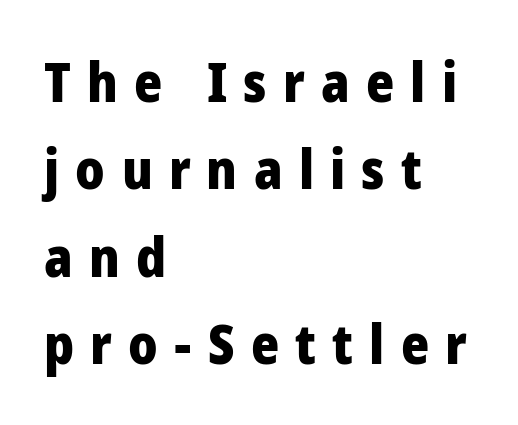
Letter spacing: wide. Strong, thick strokes mark this as bold type. Visually the block forms a straight wall on the left and a jagged coastline on the right. Proportional: the letters do not fall into vertical columns.
